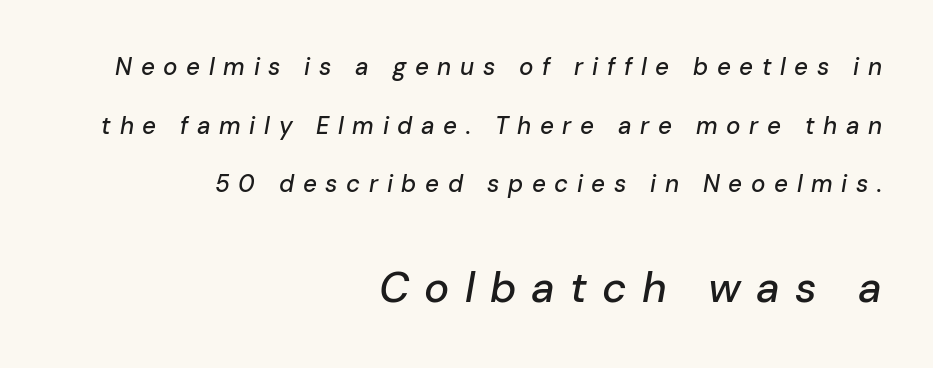
The image shows 42 px text type, italic (leaning right); set right-aligned, loose line spacing (2.44x), unusually wide letter spacing (+0.36 em), not underlined; the second (bottom) block is 1.75x larger; low stroke contrast and a medium x-height.
